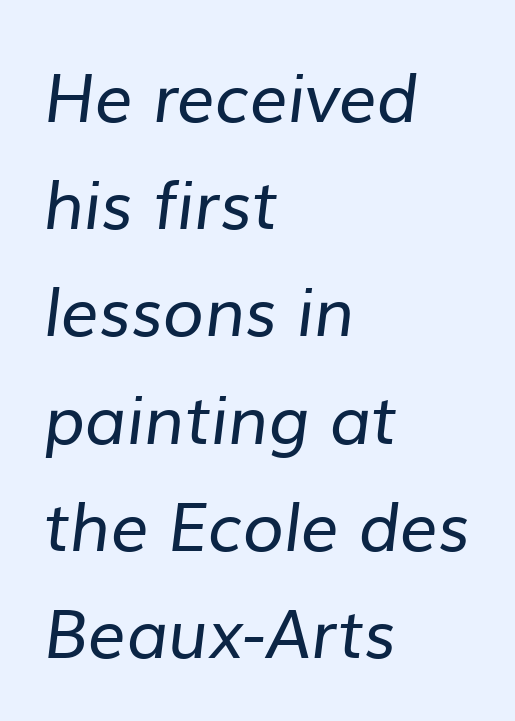
The image shows 67 px regular-weight sans-serif type; set left-aligned, normal line spacing (1.6x), normal letter spacing, not underlined; low stroke contrast and a medium x-height.
